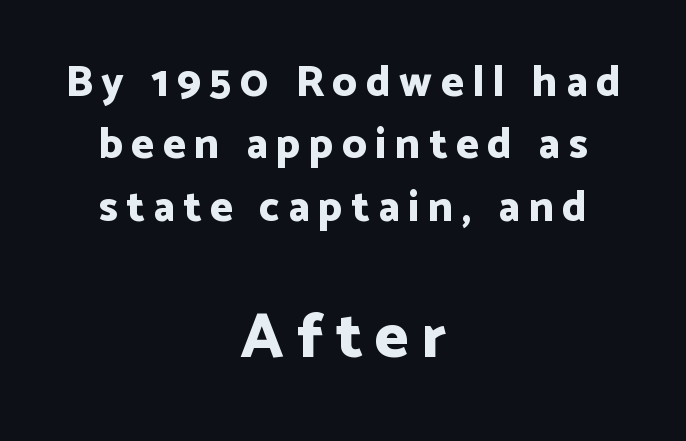
The image shows 64 px bold sans-serif type, upright; set centered, normal line spacing (1.45x), unusually wide letter spacing (+0.2 em), not underlined; the second (bottom) block is 1.49x larger; low stroke contrast and a medium x-height.
